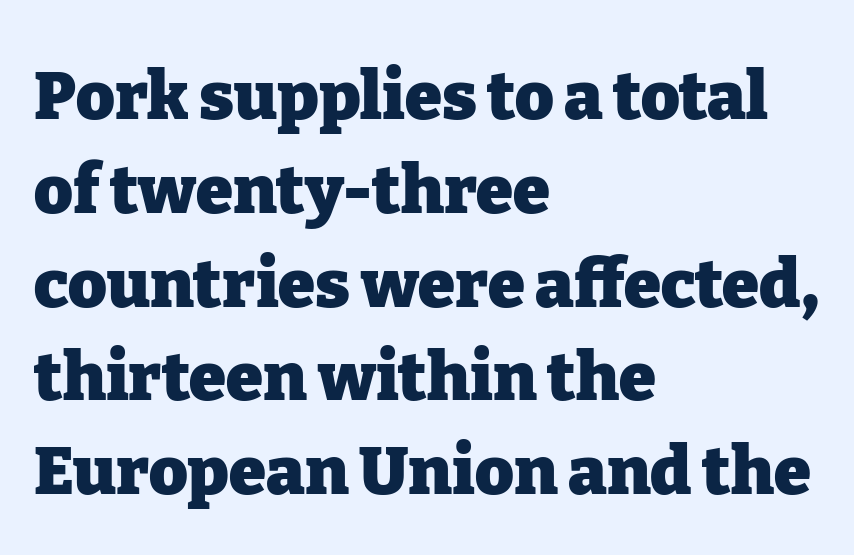
The image shows 67 px heavy serif type, upright; set left-aligned, normal line spacing (1.4x), normal letter spacing, not underlined; low stroke contrast and a medium x-height.
